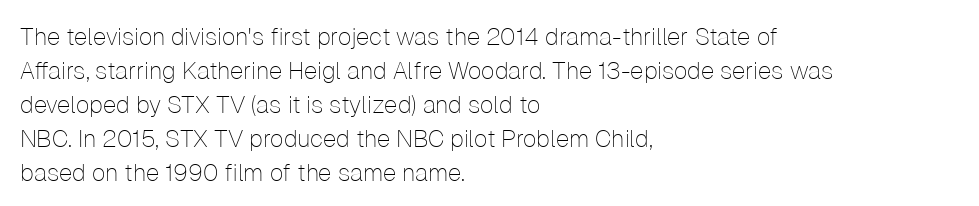
{"italic": "no", "bold": "no", "underline": "no", "align": "left", "line_spacing": "normal", "line_spacing_ratio": 1.42, "letter_spacing": "normal", "letter_spacing_em": 0.0, "glyph_px": 24}
